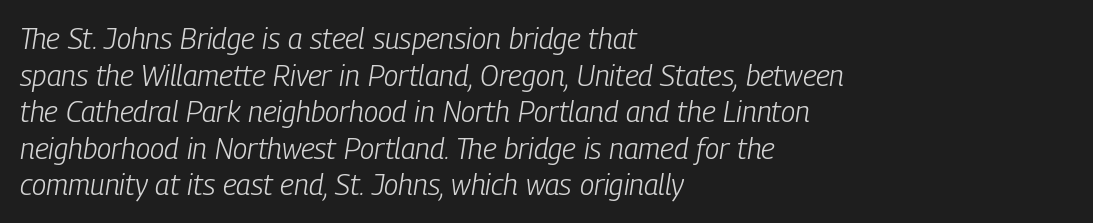
{"italic": "yes", "lean": "right", "slant_degrees": 9, "bold": "no", "weight": "light", "width": "condensed", "stroke_contrast": "low", "x_height": "medium", "monospaced": "no", "underline": "no", "align": "left", "line_spacing": "normal", "line_spacing_ratio": 1.26, "letter_spacing": "normal", "letter_spacing_em": 0.0, "glyph_px": 29}
